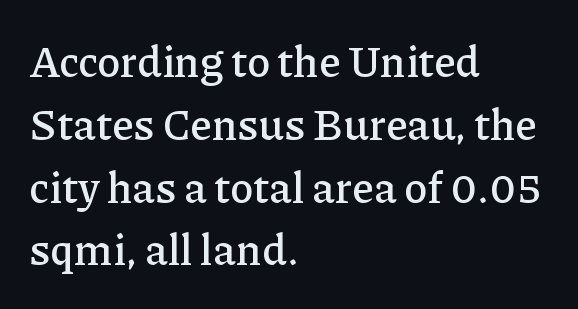
Q: Is the text italic (slanted)? A: No, it is upright.
Q: Is the typeface a serif or a sans-serif typeface? A: Serif.
Q: Is the text underlined? A: No.
Q: How is the paragraph aligned? A: Left-aligned.
Q: Is the spacing between letters normal or unusually wide? A: Normal.
Q: Is the spacing between lines tight, normal or loose? A: Normal.
Q: Width (condensed, normal, or wide)? A: Normal.
Q: Stroke contrast? A: Low.
Q: x-height? A: Medium.
Q: Monospaced? A: No.
